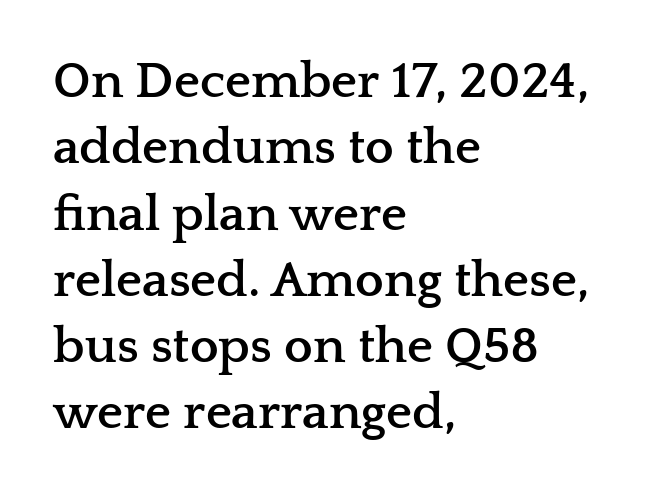
The image shows 51 px semibold, wide serif type, upright; set left-aligned, normal line spacing (1.3x), normal letter spacing, not underlined; low stroke contrast and a medium x-height.
